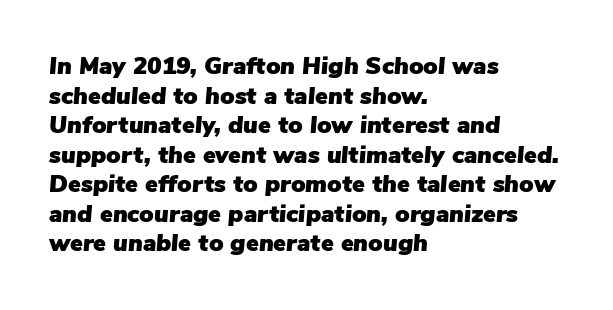
Looking at the ascenders, they clearly lean. Look at the tracking — it's just the regular setting, nothing added. Layout note: lines flush left. The string is rendered with underlining switched off.
